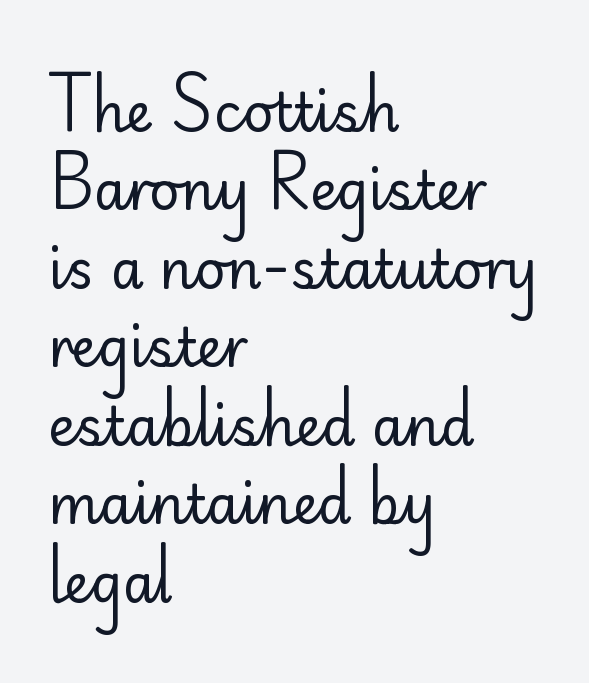
{"serif": "no", "italic": "no", "bold": "no", "weight": "regular", "width": "normal", "stroke_contrast": "low", "x_height": "small", "monospaced": "no", "underline": "no", "align": "left", "line_spacing": "normal", "line_spacing_ratio": 1.48, "letter_spacing": "normal", "letter_spacing_em": 0.0, "glyph_px": 53}
